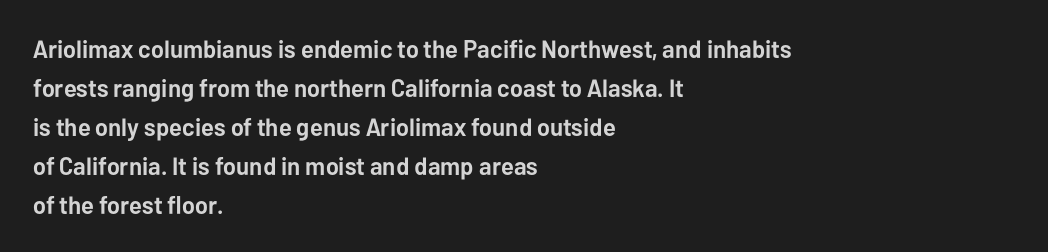
The image shows 25 px bold type, upright; set left-aligned, normal line spacing (1.56x), normal letter spacing, not underlined.
